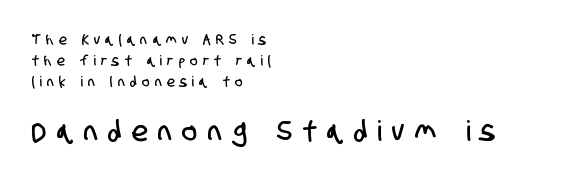
The image shows 28 px condensed sans-serif type; set left-aligned, normal line spacing (1.5x), unusually wide letter spacing (+0.39 em), not underlined; the second (bottom) block is 2.0x larger; low stroke contrast and a large x-height.
